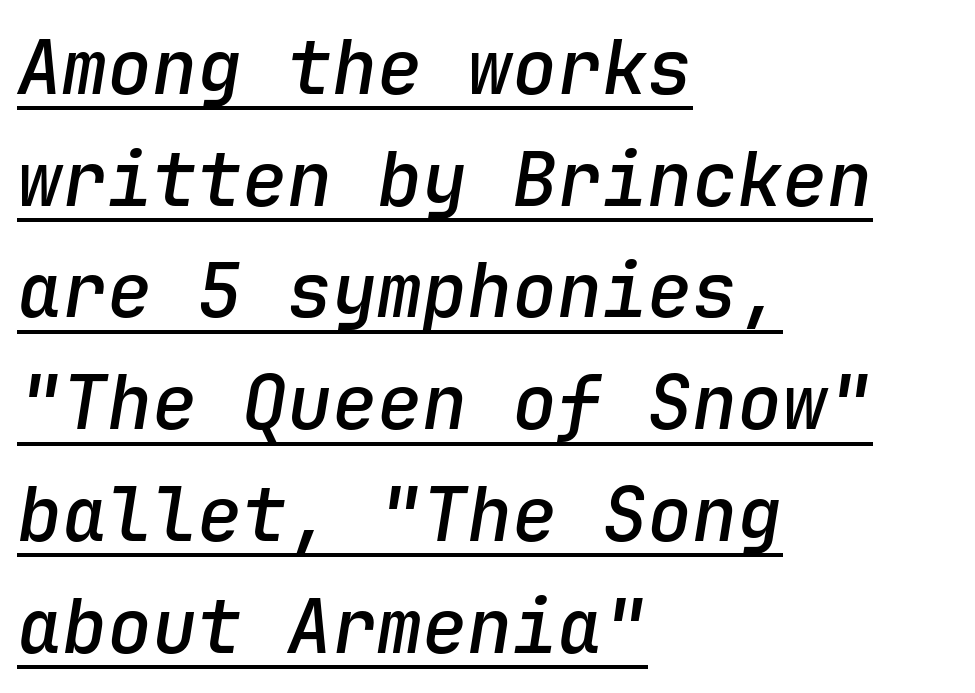
{"italic": "yes", "lean": "right", "slant_degrees": 9, "bold": "semi", "weight": "semibold", "width": "normal", "stroke_contrast": "low", "x_height": "medium", "monospaced": "yes", "underline": "yes", "align": "left", "line_spacing": "normal", "line_spacing_ratio": 1.49, "letter_spacing": "normal", "letter_spacing_em": 0.0, "glyph_px": 75}
